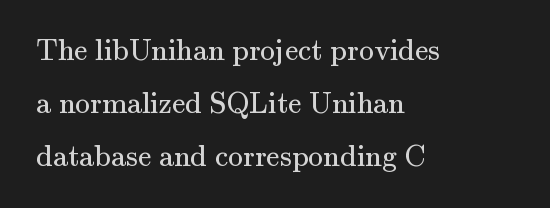
The image shows 30 px regular-weight serif type, upright; set left-aligned, line spacing 1.76x, normal letter spacing, not underlined; medium stroke contrast and a small x-height.
